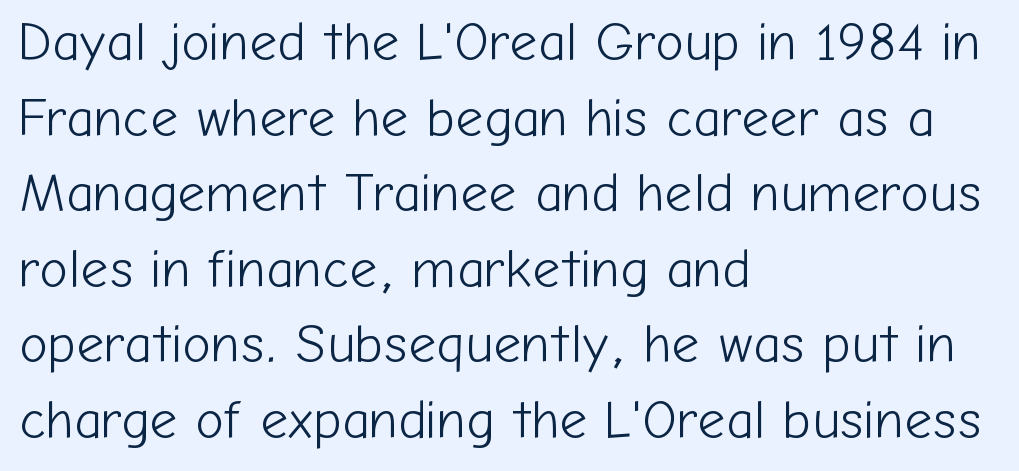
The setting favours the left margin, as ordinary paragraphs usually do. Nothing unusual about the tracking: characters are spaced as the font intends. Interline gaps are of average width in this sample. Is this a sans? Yes — the strokes have no serifs. The characters are drawn with everyday or finer stroke widths. Bare-footed words on every line.
